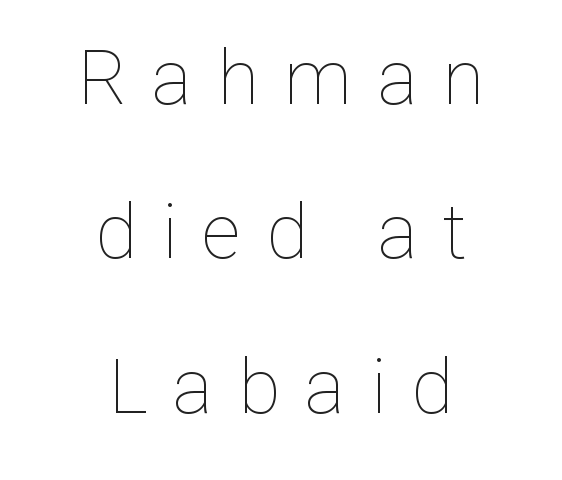
Varying glyph widths throughout — classic text-font behaviour. The compositor balanced each line on the midline. No word sits above an underline. Unbolded letterforms with no extra heft. Airy leading.
